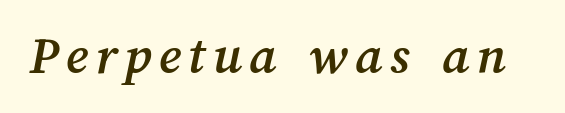
Here the designer chose a conventional face with non-uniform glyph widths. Beneath every word, the page is bare.
